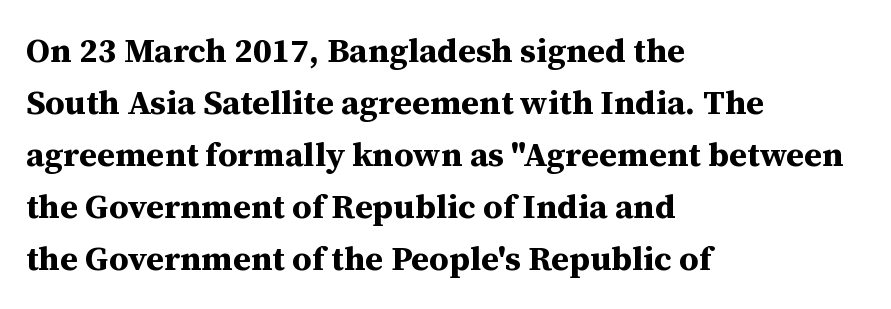
{"serif": "yes", "italic": "no", "bold": "yes", "weight": "bold", "width": "normal", "stroke_contrast": "medium", "x_height": "medium", "monospaced": "no", "underline": "no", "align": "left", "line_spacing": "normal", "line_spacing_ratio": 1.53, "letter_spacing": "normal", "letter_spacing_em": 0.0, "glyph_px": 34}
